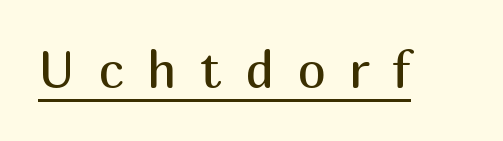
{"serif": "no", "italic": "no", "bold": "no", "weight": "regular", "width": "normal", "stroke_contrast": "medium", "x_height": "medium", "monospaced": "no", "underline": "yes", "letter_spacing": "wide", "letter_spacing_em": 0.46, "glyph_px": 51}
